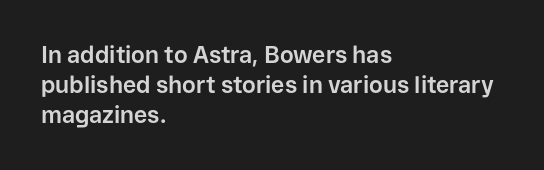
Q: Is the text bold? A: Yes.
Q: Is the text italic (slanted)? A: No, it is upright.
Q: Is the text underlined? A: No.
Q: How is the paragraph aligned? A: Left-aligned.
Q: Is the spacing between letters normal or unusually wide? A: Normal.
Q: Is the spacing between lines tight, normal or loose? A: Normal.
